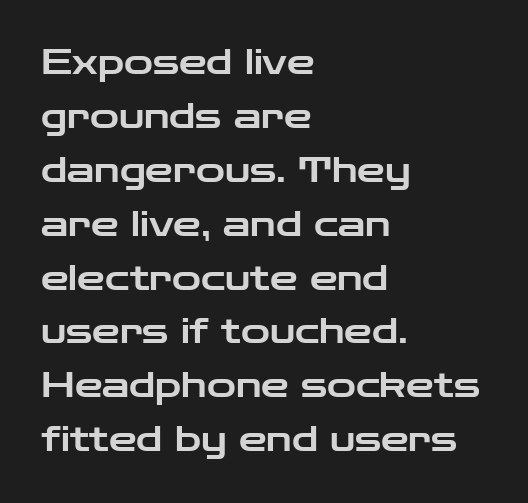
Q: Is the text italic (slanted)? A: No, it is upright.
Q: Is the typeface a serif or a sans-serif typeface? A: Sans-serif.
Q: Is the text underlined? A: No.
Q: How is the paragraph aligned? A: Left-aligned.
Q: Is the spacing between letters normal or unusually wide? A: Normal.
Q: Is the spacing between lines tight, normal or loose? A: Normal.
Q: Width (condensed, normal, or wide)? A: Wide.
Q: Stroke contrast? A: Low.
Q: x-height? A: Medium.
Q: Monospaced? A: No.
